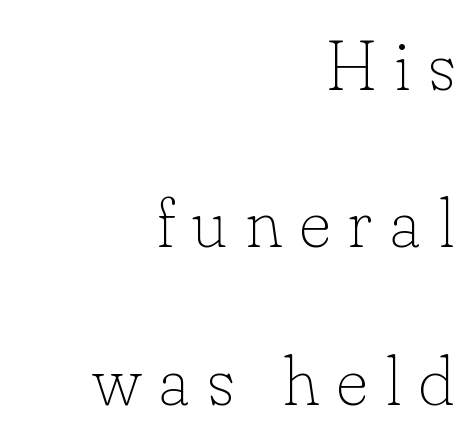
Stem width sits at or under what a default text font uses. These lines were composed using upright roman letters. The rendering shows small feet on the letterforms — a serif design. Reading down the column, the eye jumps a long way to each next line. Here the designer chose a conventional face with non-uniform glyph widths. Students, note that the glyphs here are deliberately spaced far apart.
